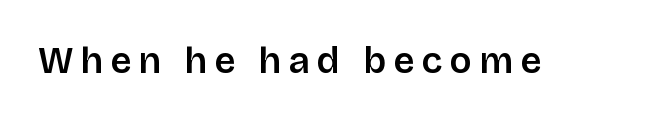
Q: Is the text bold? A: Semi-bold.
Q: Is the text italic (slanted)? A: No, it is upright.
Q: Is the typeface a serif or a sans-serif typeface? A: Sans-serif.
Q: Is the text underlined? A: No.
Q: Is the spacing between letters normal or unusually wide? A: Unusually wide.
Q: Width (condensed, normal, or wide)? A: Normal.
Q: Stroke contrast? A: Low.
Q: x-height? A: Large.
Q: Monospaced? A: No.
